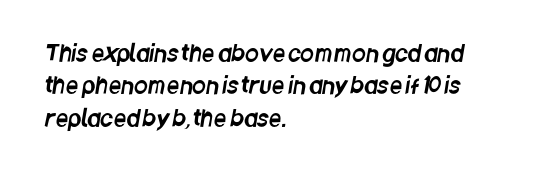
These lines are set flush left with a ragged right edge. Bare-footed words on every line. A typesetter would call this zero additional tracking. Quick note: interline space is typical.
